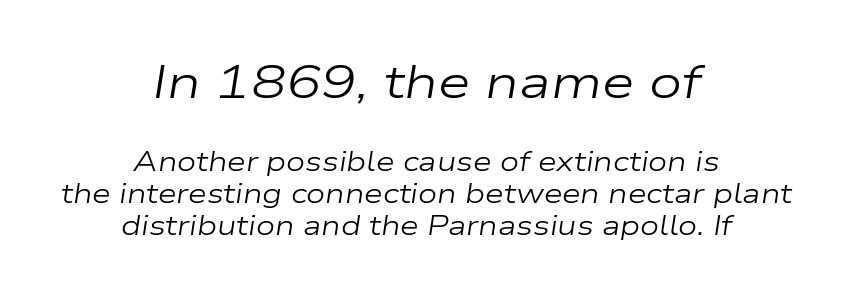
The earlier block is typeset at a bigger size than the later block. Characters are canted at an angle relative to the baseline's perpendicular. The tracking reads as untouched default to a designer's eye. These lines are centered, leaving both edges ragged. This is not heavy type; no bold has been used.
